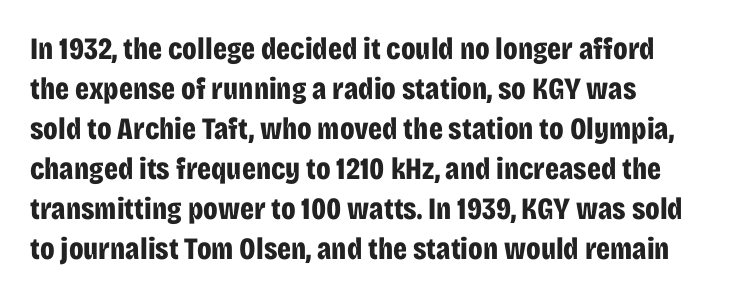
The image shows 31 px bold, condensed sans-serif type, upright; set normal line spacing (1.29x), normal letter spacing, not underlined; low stroke contrast and a large x-height.
